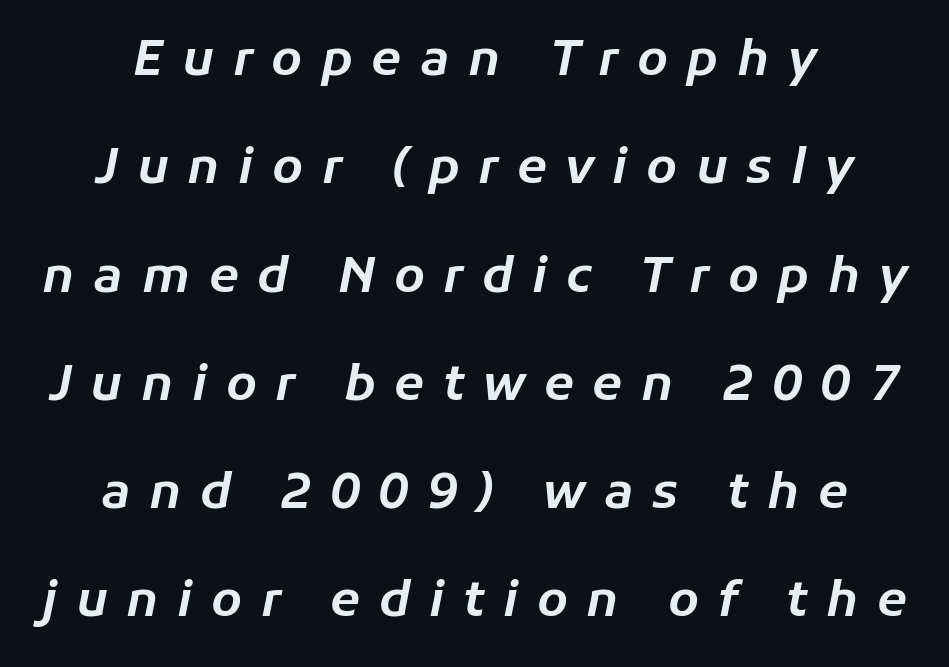
Q: Is the text italic (slanted)? A: Yes, it leans right by about 11 degrees.
Q: Is the text underlined? A: No.
Q: How is the paragraph aligned? A: Centered.
Q: Is the spacing between letters normal or unusually wide? A: Unusually wide.
Q: Is the spacing between lines tight, normal or loose? A: Loose.
Q: Width (condensed, normal, or wide)? A: Normal.
Q: Stroke contrast? A: Low.
Q: x-height? A: Medium.
Q: Monospaced? A: No.
